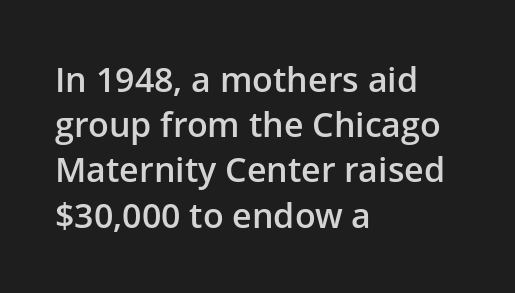
The image shows 34 px semibold sans-serif type, upright; set left-aligned, normal line spacing (1.33x), normal letter spacing, not underlined; low stroke contrast and a medium x-height.
